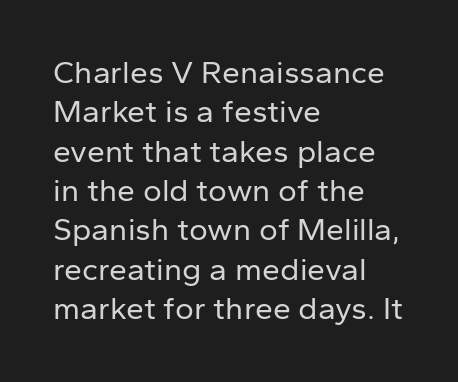
Q: Is the text bold? A: No.
Q: Is the text italic (slanted)? A: No, it is upright.
Q: Is the typeface a serif or a sans-serif typeface? A: Sans-serif.
Q: Is the text underlined? A: No.
Q: How is the paragraph aligned? A: Left-aligned.
Q: Is the spacing between letters normal or unusually wide? A: Normal.
Q: Width (condensed, normal, or wide)? A: Normal.
Q: Stroke contrast? A: Low.
Q: x-height? A: Medium.
Q: Monospaced? A: No.
